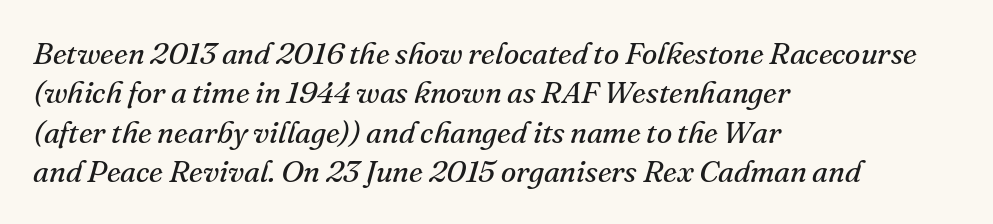
Q: Is the text bold? A: No.
Q: Is the text italic (slanted)? A: Yes, it leans right by about 16 degrees.
Q: Is the typeface a serif or a sans-serif typeface? A: Serif.
Q: Is the text underlined? A: No.
Q: How is the paragraph aligned? A: Left-aligned.
Q: Is the spacing between letters normal or unusually wide? A: Normal.
Q: Is the spacing between lines tight, normal or loose? A: Normal.
Q: Width (condensed, normal, or wide)? A: Normal.
Q: Stroke contrast? A: Medium.
Q: x-height? A: Small.
Q: Monospaced? A: No.
